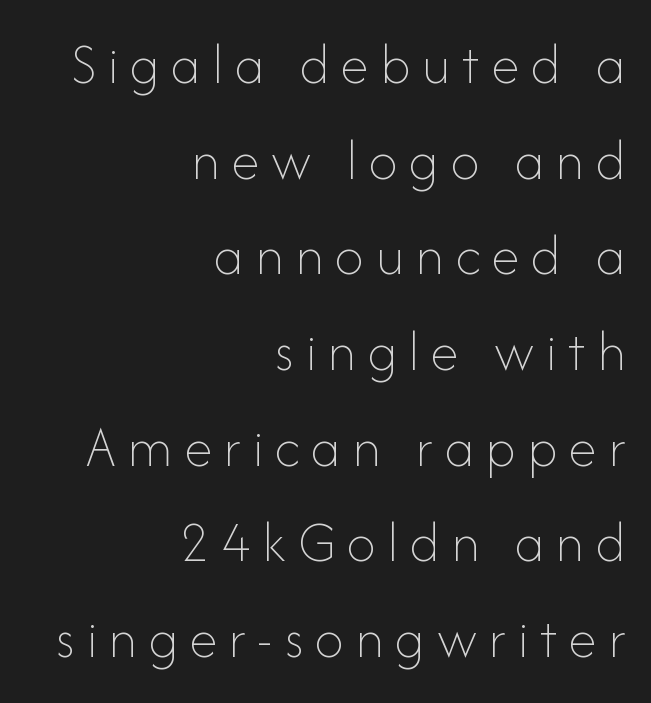
Q: Is the text bold? A: No.
Q: Is the text italic (slanted)? A: No, it is upright.
Q: Is the text underlined? A: No.
Q: How is the paragraph aligned? A: Right-aligned.
Q: Is the spacing between letters normal or unusually wide? A: Unusually wide.
Q: Is the spacing between lines tight, normal or loose? A: Normal.
Q: Width (condensed, normal, or wide)? A: Normal.
Q: Stroke contrast? A: Low.
Q: x-height? A: Small.
Q: Monospaced? A: No.
